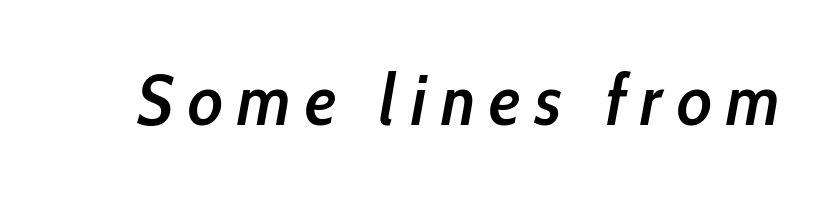
{"italic": "yes", "lean": "right", "slant_degrees": 10, "bold": "semi", "weight": "semibold", "width": "condensed", "stroke_contrast": "low", "x_height": "medium", "monospaced": "no", "underline": "no", "letter_spacing": "wide", "letter_spacing_em": 0.2, "glyph_px": 72}
